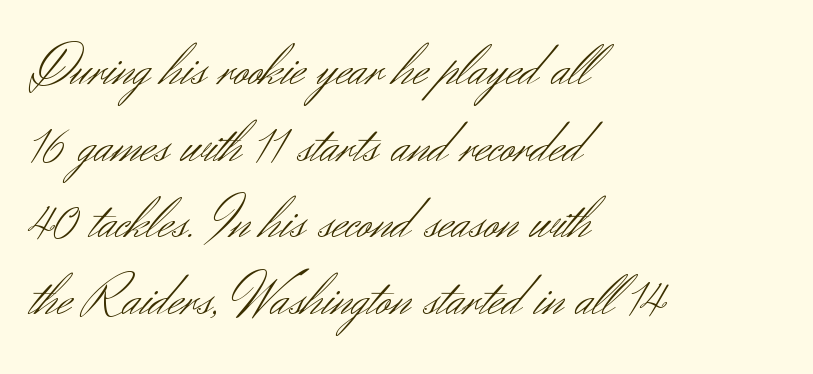
This sample has the flowing, uneven cadence of proportional lettering. Bare-footed words on every line. The face looks like a standard text weight, possibly lighter. Tracking value appears to be zero — textbook default spacing. I'd call this a sans setting — the letters go barefoot.
